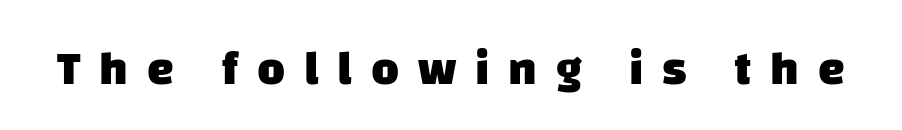
Type style note: lacks serifs. There is plenty of visible air inserted between adjacent glyphs. The face used here is proportionally spaced, like ordinary book or web type. Just letters on the line, the space beneath them empty. Emphasis by weight is at full strength: bold.
